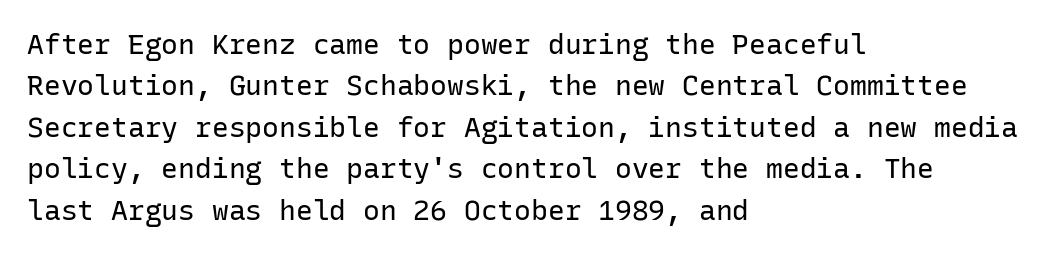
The image shows 28 px regular-weight sans-serif type, upright, monospaced; set left-aligned, normal line spacing (1.48x), normal letter spacing, not underlined; low stroke contrast and a medium x-height.
